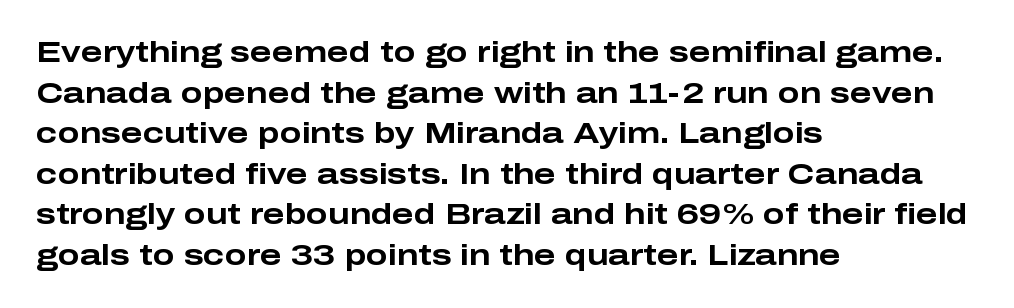
{"serif": "no", "italic": "no", "bold": "yes", "weight": "bold", "width": "wide", "stroke_contrast": "low", "x_height": "medium", "monospaced": "no", "underline": "no", "align": "left", "line_spacing": "normal", "line_spacing_ratio": 1.4, "letter_spacing": "normal", "letter_spacing_em": 0.0, "glyph_px": 29}
